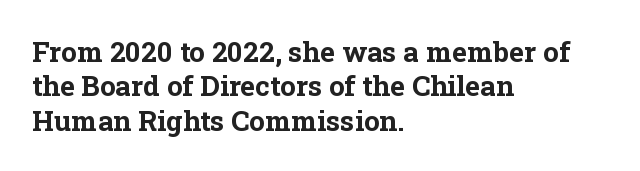
Q: Is the text bold? A: Yes.
Q: Is the text italic (slanted)? A: No, it is upright.
Q: Is the typeface a serif or a sans-serif typeface? A: Serif.
Q: Is the text underlined? A: No.
Q: How is the paragraph aligned? A: Left-aligned.
Q: Is the spacing between letters normal or unusually wide? A: Normal.
Q: Width (condensed, normal, or wide)? A: Normal.
Q: Stroke contrast? A: Low.
Q: x-height? A: Medium.
Q: Monospaced? A: No.
